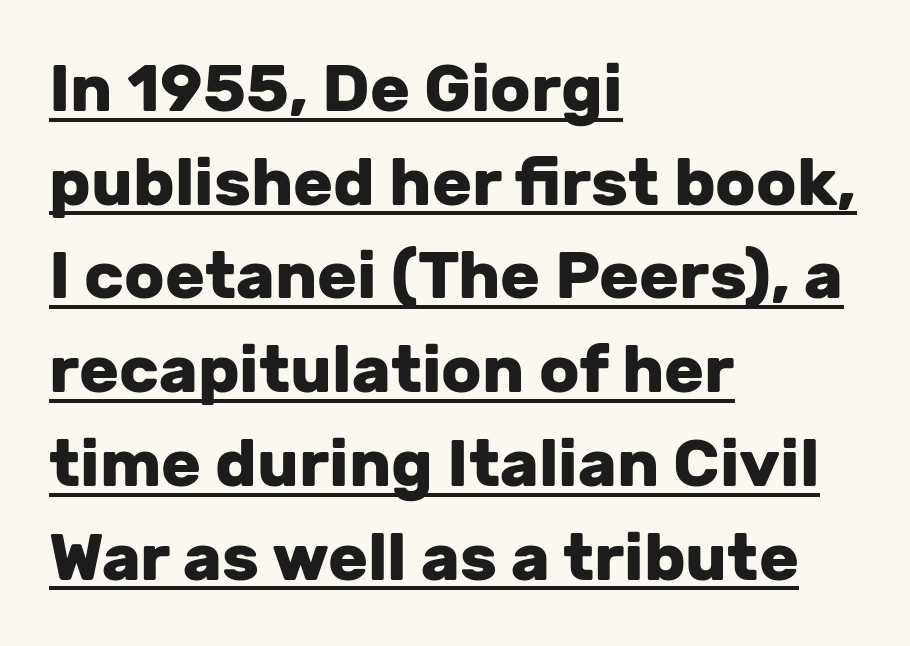
Q: Is the text bold? A: Yes.
Q: Is the text italic (slanted)? A: No, it is upright.
Q: Is the typeface a serif or a sans-serif typeface? A: Sans-serif.
Q: Is the text underlined? A: Yes.
Q: How is the paragraph aligned? A: Left-aligned.
Q: Is the spacing between letters normal or unusually wide? A: Normal.
Q: Is the spacing between lines tight, normal or loose? A: Normal.
Q: Width (condensed, normal, or wide)? A: Normal.
Q: Stroke contrast? A: Low.
Q: x-height? A: Medium.
Q: Monospaced? A: No.
